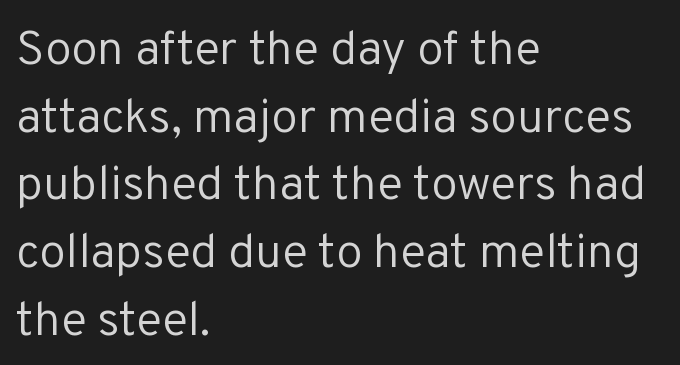
{"serif": "no", "italic": "no", "bold": "no", "weight": "regular", "width": "normal", "stroke_contrast": "low", "x_height": "medium", "monospaced": "no", "underline": "no", "align": "left", "line_spacing": "normal", "line_spacing_ratio": 1.41, "letter_spacing": "normal", "letter_spacing_em": 0.0, "glyph_px": 48}
